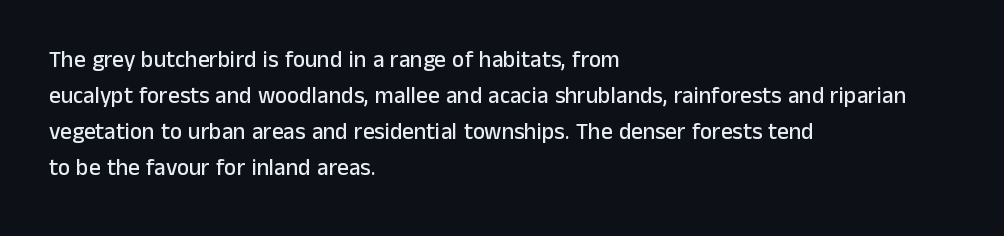
Q: Is the text italic (slanted)? A: No, it is upright.
Q: Is the text underlined? A: No.
Q: How is the paragraph aligned? A: Left-aligned.
Q: Is the spacing between letters normal or unusually wide? A: Normal.
Q: Is the spacing between lines tight, normal or loose? A: Normal.
